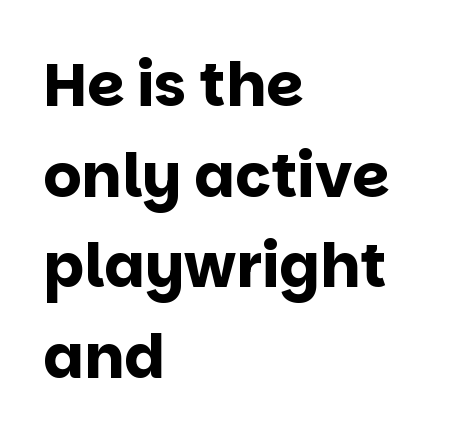
Words appear dense and cohesive because spacing is normal. Character widths vary here, with narrow letters taking less room than wide ones. Just letters on the line, the space beneath them empty. The glyphs in this specimen are sans serif.
